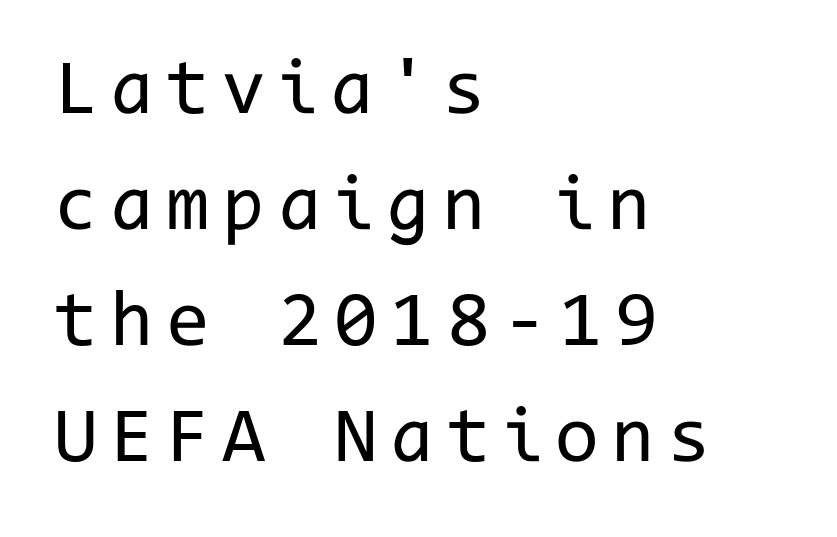
The typesetting does not lean heavy: it is not bold. Interline gaps are of average width in this sample. Alignment: flush left. The zone under the glyphs is completely vacant. Posture: vertical.
